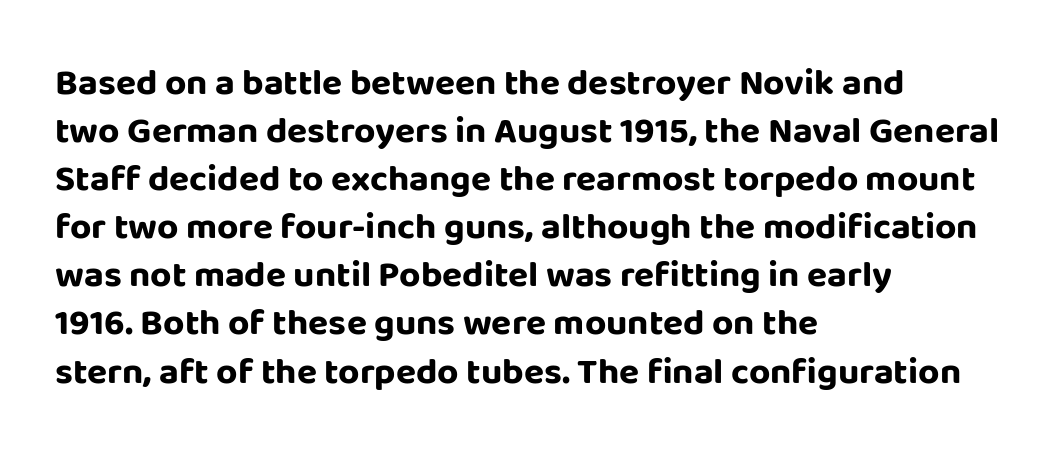
This is the regular roman posture of the typeface. Stroke terminals: plain, sans-serif. What's the leading like? Ordinary, nothing unusual. These lines are set flush left with a ragged right edge. Its strokes are broad and dark, the hallmark of bold type.
